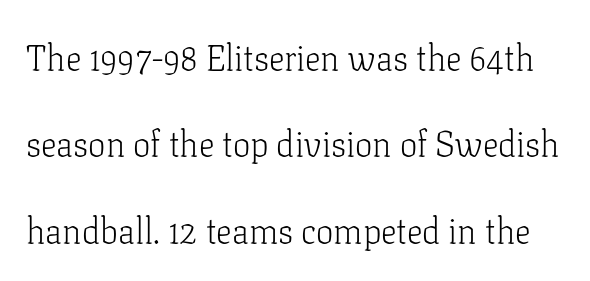
The image shows 35 px light serif type, upright; set loose line spacing (2.47x), normal letter spacing, not underlined; low stroke contrast and a medium x-height.
